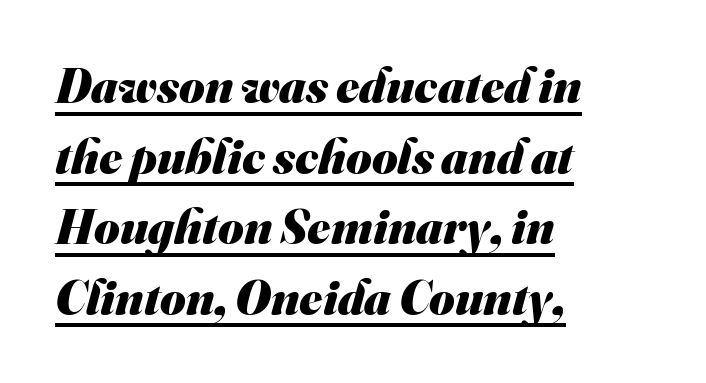
Q: Is the text bold? A: Yes.
Q: Is the typeface a serif or a sans-serif typeface? A: Sans-serif.
Q: Is the text underlined? A: Yes.
Q: How is the paragraph aligned? A: Left-aligned.
Q: Is the spacing between letters normal or unusually wide? A: Normal.
Q: Is the spacing between lines tight, normal or loose? A: Normal.
Q: Width (condensed, normal, or wide)? A: Normal.
Q: Stroke contrast? A: Medium.
Q: x-height? A: Small.
Q: Monospaced? A: No.
